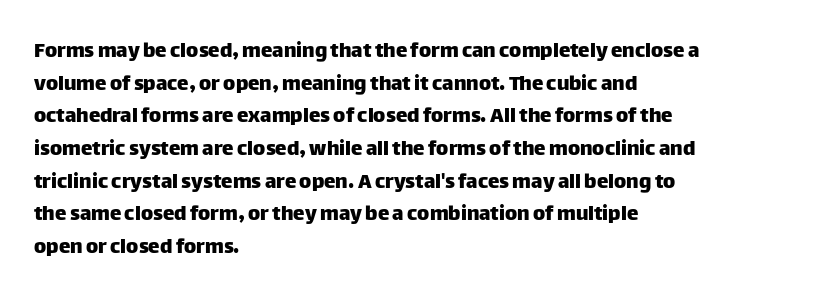
Q: Is the text italic (slanted)? A: No, it is upright.
Q: Is the text underlined? A: No.
Q: How is the paragraph aligned? A: Left-aligned.
Q: Is the spacing between letters normal or unusually wide? A: Normal.
Q: Is the spacing between lines tight, normal or loose? A: Normal.
